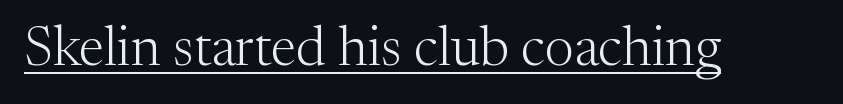
The image shows 55 px light serif type, upright; set normal letter spacing, underlined; medium stroke contrast and a medium x-height.
